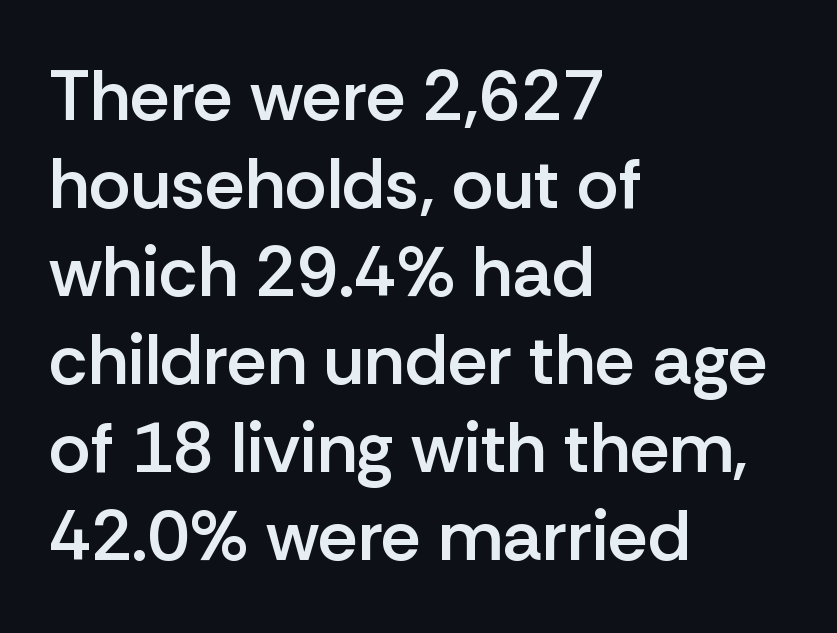
Q: Is the text bold? A: Semi-bold.
Q: Is the text italic (slanted)? A: No, it is upright.
Q: Is the typeface a serif or a sans-serif typeface? A: Sans-serif.
Q: Is the text underlined? A: No.
Q: How is the paragraph aligned? A: Left-aligned.
Q: Is the spacing between letters normal or unusually wide? A: Normal.
Q: Width (condensed, normal, or wide)? A: Normal.
Q: Stroke contrast? A: Low.
Q: x-height? A: Medium.
Q: Monospaced? A: No.
